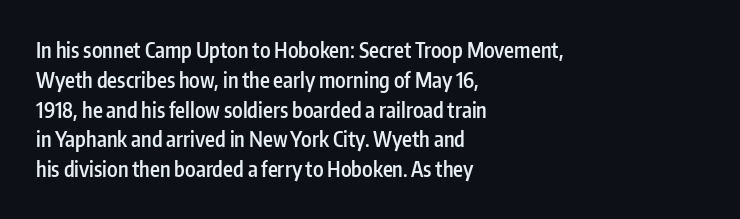
Q: Is the text bold? A: Semi-bold.
Q: Is the text italic (slanted)? A: No, it is upright.
Q: Is the text underlined? A: No.
Q: How is the paragraph aligned? A: Left-aligned.
Q: Is the spacing between letters normal or unusually wide? A: Normal.
Q: Is the spacing between lines tight, normal or loose? A: Normal.
